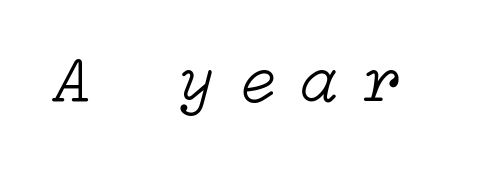
{"italic": "yes", "lean": "right", "slant_degrees": 15, "bold": "no", "weight": "light", "width": "normal", "stroke_contrast": "low", "x_height": "medium", "underline": "no", "letter_spacing": "wide", "letter_spacing_em": 0.36, "glyph_px": 68}
